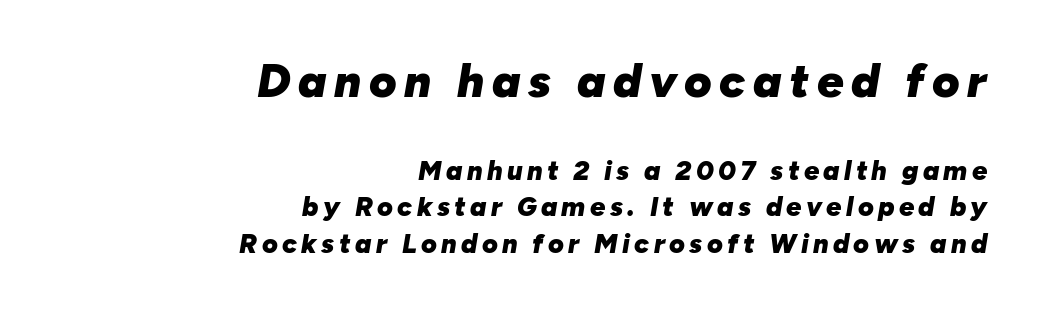
{"italic": "yes", "lean": "right", "slant_degrees": 10, "bold": "yes", "weight": "heavy", "width": "normal", "stroke_contrast": "low", "x_height": "medium", "monospaced": "no", "underline": "no", "align": "right", "line_spacing": "normal", "line_spacing_ratio": 1.36, "larger_block": "first", "size_ratio": 1.74, "glyph_px": 47}
